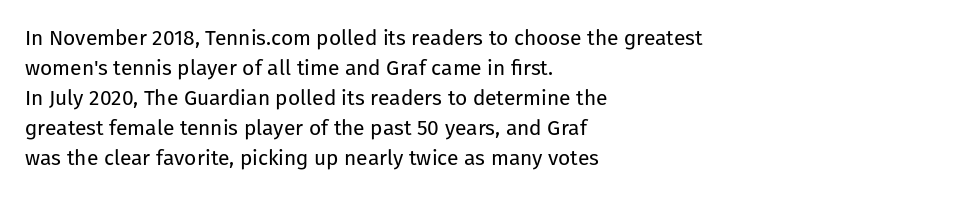
Q: Is the text bold? A: No.
Q: Is the text italic (slanted)? A: No, it is upright.
Q: Is the text underlined? A: No.
Q: How is the paragraph aligned? A: Left-aligned.
Q: Is the spacing between letters normal or unusually wide? A: Normal.
Q: Is the spacing between lines tight, normal or loose? A: Normal.
